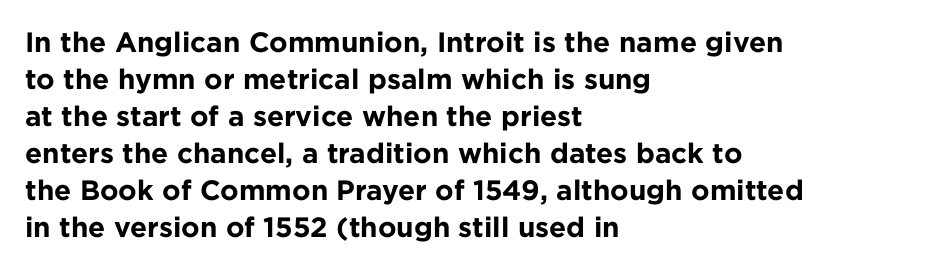
The face used here is rendered with its standard letterfit. The passage shown is typeset with a sans-serif family. Notice how descenders clear the ascenders below comfortably — that's standard leading. Note the varied advance widths — an 'i' is clearly narrower than an 'm'. The ragged edge is on the right, which tells us the setting is flush left. The string is rendered with underlining switched off.
